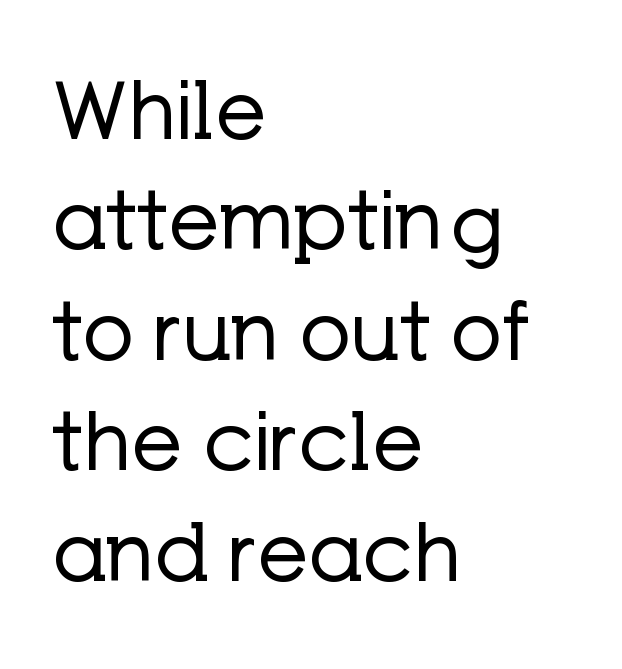
{"serif": "no", "italic": "no", "bold": "no", "weight": "regular", "width": "normal", "stroke_contrast": "low", "x_height": "medium", "monospaced": "no", "underline": "no", "align": "left", "line_spacing": "normal", "line_spacing_ratio": 1.38, "letter_spacing": "normal", "letter_spacing_em": 0.0, "glyph_px": 80}
